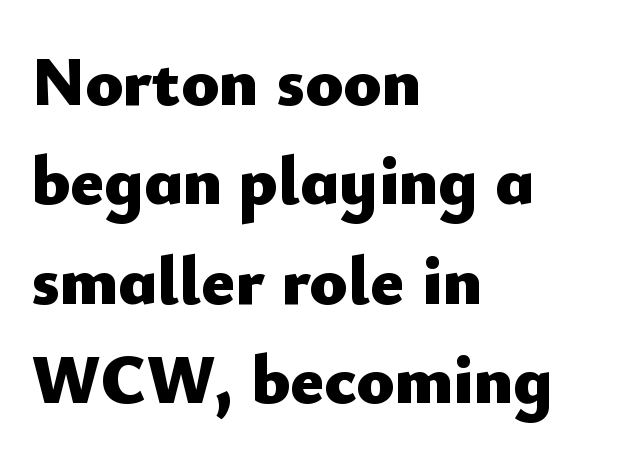
The passage shown stacks its lines at a standard gap. You could call the tracking neutral — neither tight nor loose. Glance below the letters and you will spot only blank space. The lines are quadded left. This sample uses a sans-serif face.
